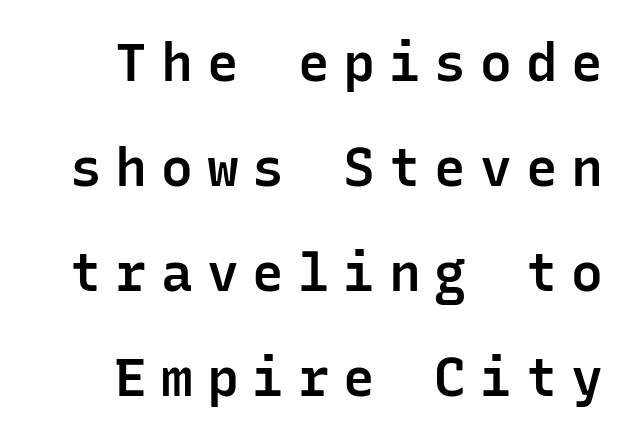
The image shows 53 px semibold sans-serif type, upright, monospaced; set loose line spacing (1.98x), unusually wide letter spacing (+0.26 em), not underlined; low stroke contrast and a medium x-height.
